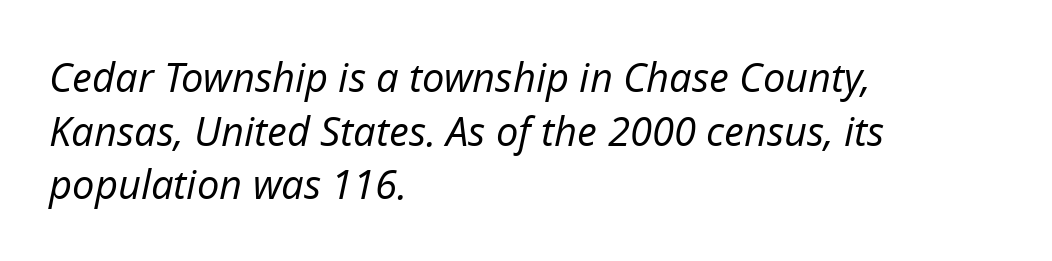
The image shows 40 px regular-weight type, italic (leaning right); set left-aligned, normal line spacing (1.34x), normal letter spacing, not underlined; low stroke contrast and a medium x-height.
